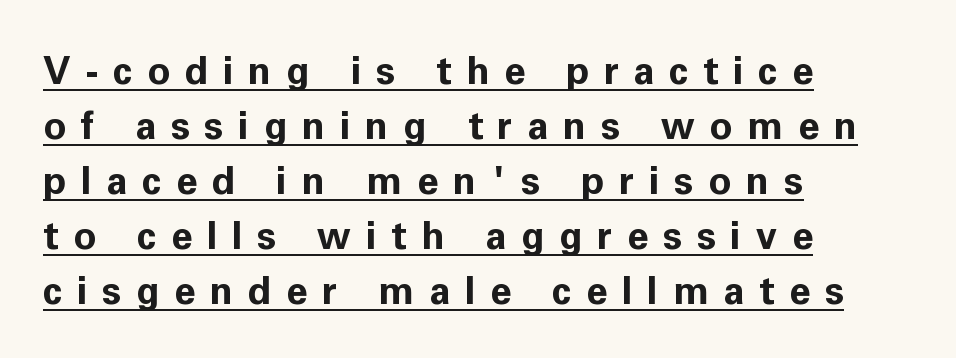
Q: Is the text bold? A: Yes.
Q: Is the text italic (slanted)? A: No, it is upright.
Q: Is the typeface a serif or a sans-serif typeface? A: Sans-serif.
Q: Is the text underlined? A: Yes.
Q: How is the paragraph aligned? A: Left-aligned.
Q: Is the spacing between letters normal or unusually wide? A: Unusually wide.
Q: Is the spacing between lines tight, normal or loose? A: Normal.
Q: Width (condensed, normal, or wide)? A: Normal.
Q: Stroke contrast? A: Low.
Q: x-height? A: Medium.
Q: Monospaced? A: No.
